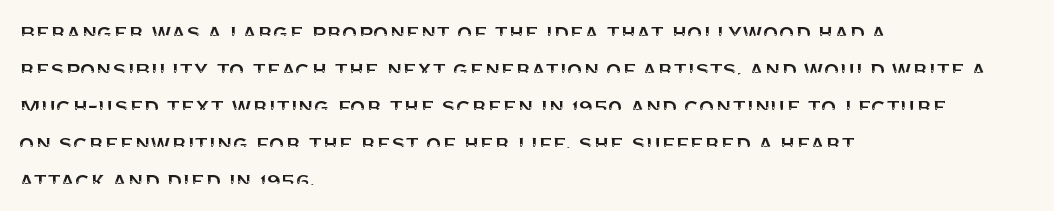
The space beneath each line is pristine and unruled. Compared with typical paragraphs, the rows here are spaced about the same. Notice how the passage keeps a crisp vertical edge on the left only. Short note: letters normally spaced.
